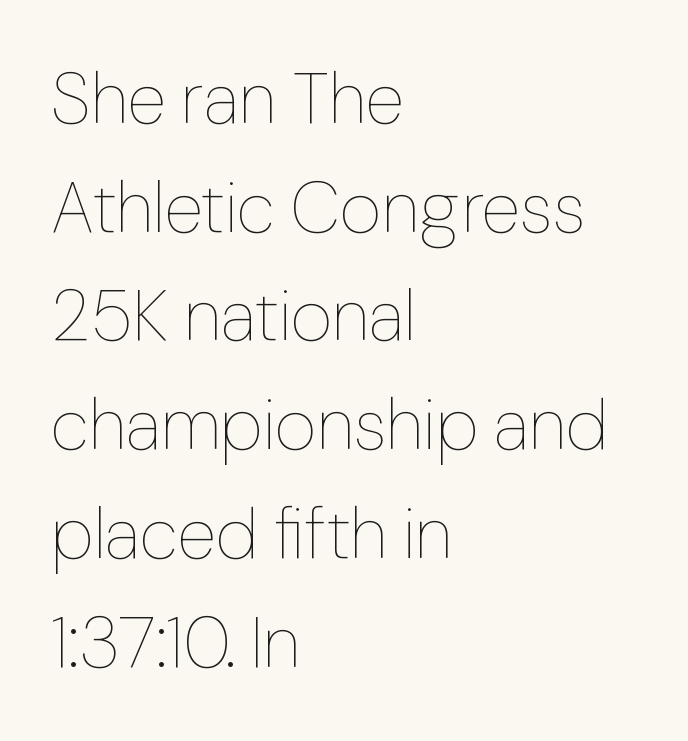
The image shows 72 px thin type, upright; set left-aligned, normal line spacing (1.51x), normal letter spacing, not underlined; low stroke contrast and a medium x-height.
